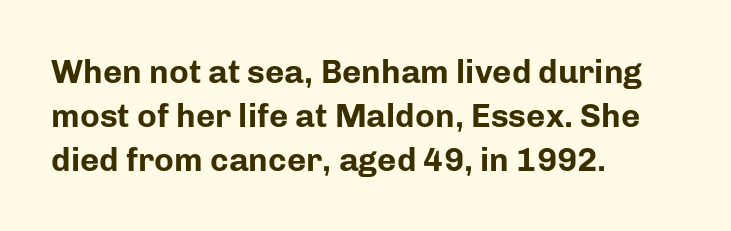
The image shows 33 px bold sans-serif type, upright; set left-aligned, normal line spacing (1.33x), normal letter spacing, not underlined; low stroke contrast and a medium x-height.
